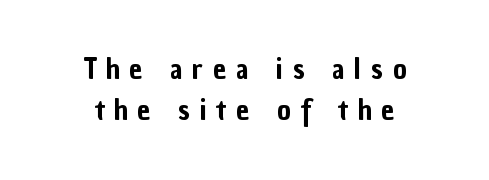
The image shows 29 px condensed sans-serif type, upright; set centered, normal line spacing (1.43x), unusually wide letter spacing (+0.34 em), not underlined; low stroke contrast and a medium x-height.
